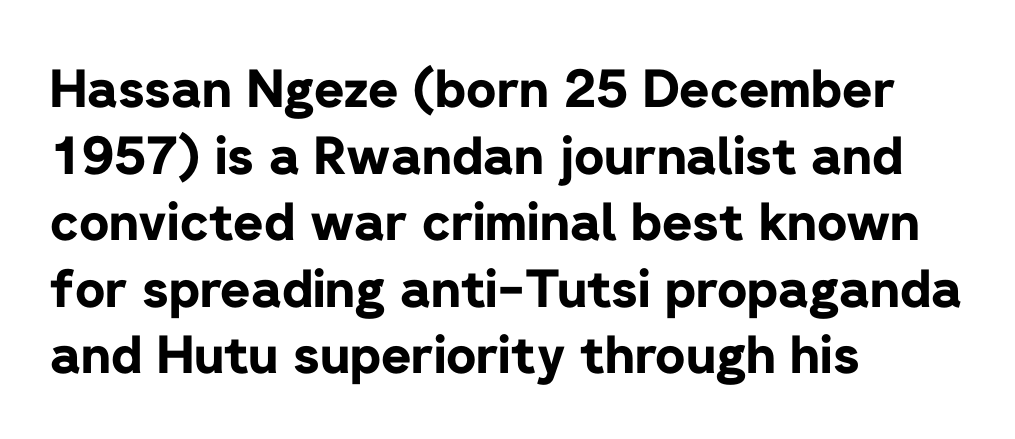
The image shows 52 px bold sans-serif type, upright; set left-aligned, normal line spacing (1.28x), normal letter spacing, not underlined; low stroke contrast and a medium x-height.
